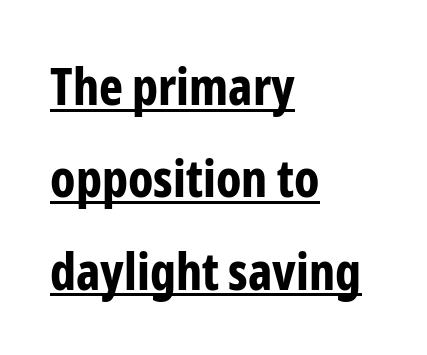
The image shows 51 px bold, condensed sans-serif type, upright; set left-aligned, line spacing 1.81x, normal letter spacing, underlined; low stroke contrast and a medium x-height.
